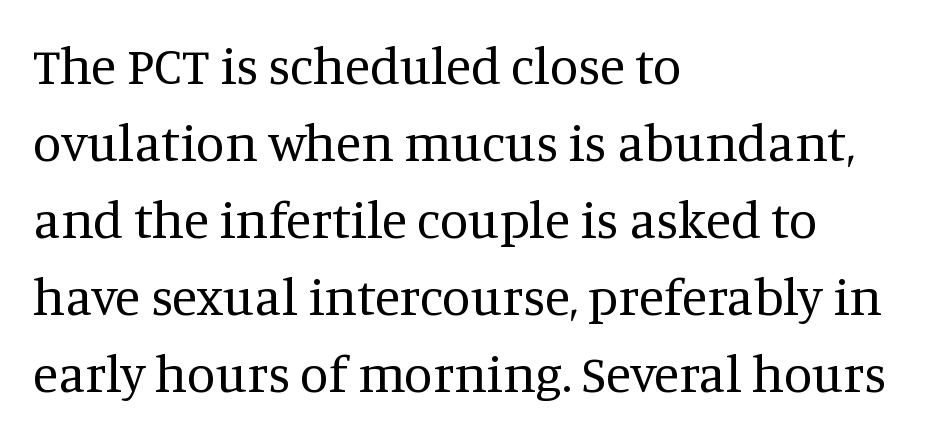
{"serif": "yes", "italic": "no", "bold": "no", "weight": "regular", "width": "normal", "stroke_contrast": "medium", "x_height": "large", "monospaced": "no", "underline": "no", "align": "left", "line_spacing": "normal", "line_spacing_ratio": 1.48, "letter_spacing": "normal", "letter_spacing_em": 0.0, "glyph_px": 52}
